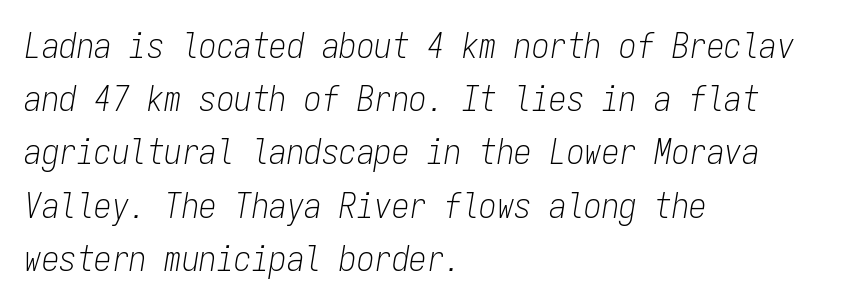
The image shows 35 px light, condensed type, italic (leaning right), monospaced; set left-aligned, normal line spacing (1.52x), normal letter spacing, not underlined; low stroke contrast and a medium x-height.
